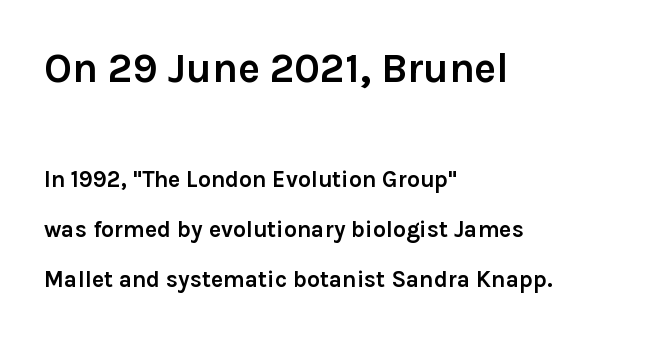
The image shows 41 px semibold sans-serif type, upright; set left-aligned, loose line spacing (2.16x), normal letter spacing, not underlined; the first (top) block is 1.78x larger; low stroke contrast and a medium x-height.
